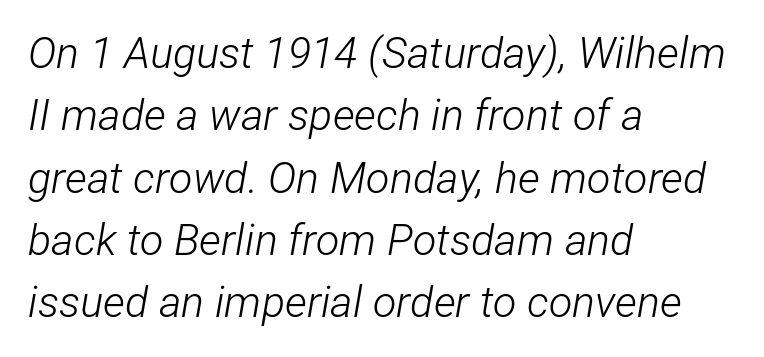
Q: Is the text bold? A: No.
Q: Is the text italic (slanted)? A: Yes, it leans right by about 12 degrees.
Q: Is the text underlined? A: No.
Q: How is the paragraph aligned? A: Left-aligned.
Q: Is the spacing between letters normal or unusually wide? A: Normal.
Q: Is the spacing between lines tight, normal or loose? A: Normal.
Q: Width (condensed, normal, or wide)? A: Condensed.
Q: Stroke contrast? A: Low.
Q: x-height? A: Medium.
Q: Monospaced? A: No.
